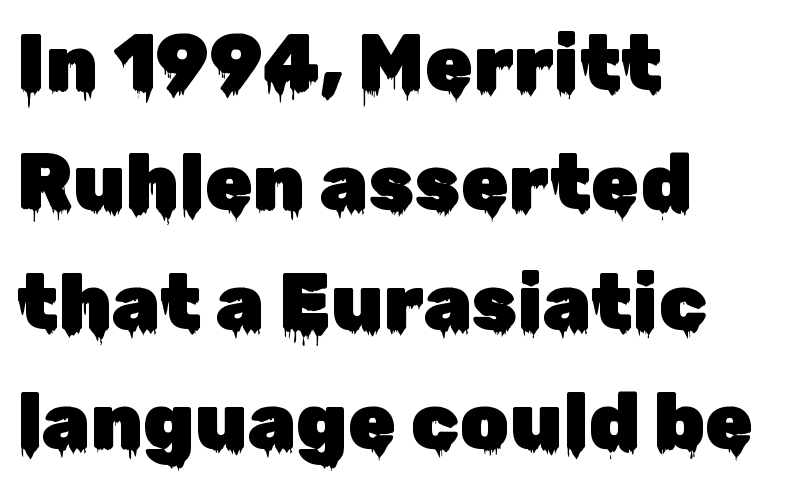
The image shows 78 px sans-serif type, upright; set left-aligned, normal line spacing (1.53x), normal letter spacing, not underlined; low stroke contrast and a medium x-height.
